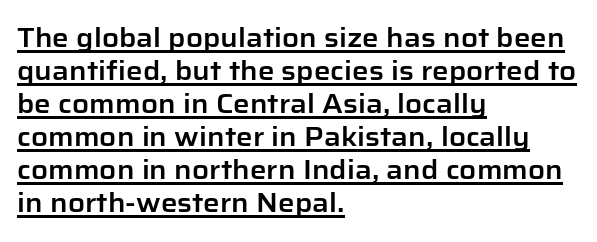
Q: Is the text italic (slanted)? A: No, it is upright.
Q: Is the text underlined? A: Yes.
Q: How is the paragraph aligned? A: Left-aligned.
Q: Is the spacing between letters normal or unusually wide? A: Normal.
Q: Is the spacing between lines tight, normal or loose? A: Normal.
